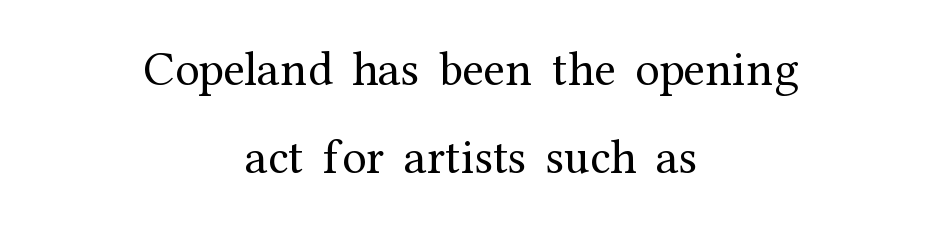
The image shows 49 px regular-weight serif type, upright; set centered, line spacing 1.79x, normal letter spacing, not underlined; medium stroke contrast and a medium x-height.
